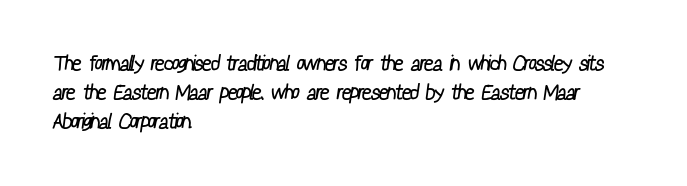
Summary of weight: not heavy and not bold. Type without underlining. You could call the tracking neutral — neither tight nor loose. Leading: standard.
